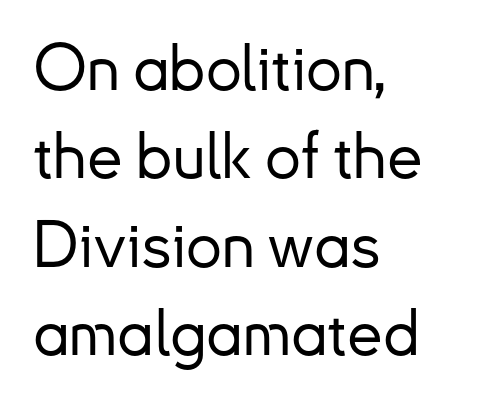
The image shows 64 px sans-serif type, upright; set left-aligned, normal line spacing (1.38x), normal letter spacing, not underlined; low stroke contrast and a small x-height.
